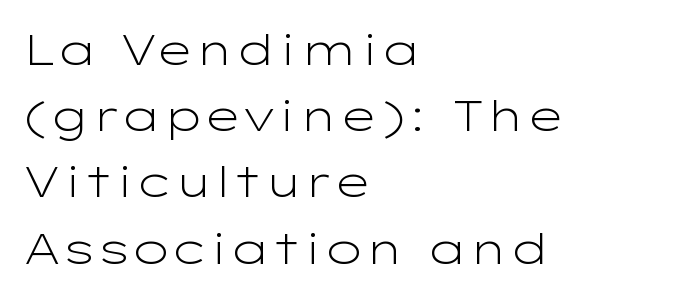
Ink coverage per letter is moderate at most. There is no visible air inserted between adjacent glyphs. A typesetter would call this leading conventional body-copy spacing. The typography opts for an upright posture over an oblique one. Horizontal alignment here is leftward, the default for most running prose. The face used here is proportionally spaced, like ordinary book or web type.
